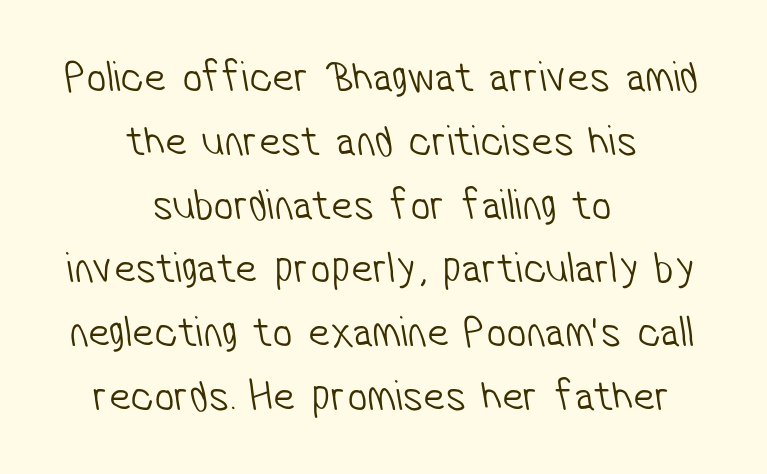
Q: Is the text bold? A: No.
Q: Is the typeface a serif or a sans-serif typeface? A: Sans-serif.
Q: Is the text underlined? A: No.
Q: How is the paragraph aligned? A: Centered.
Q: Is the spacing between letters normal or unusually wide? A: Normal.
Q: Is the spacing between lines tight, normal or loose? A: Normal.
Q: Width (condensed, normal, or wide)? A: Condensed.
Q: Stroke contrast? A: Low.
Q: x-height? A: Medium.
Q: Monospaced? A: No.
